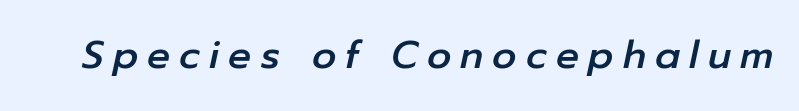
Proportional: the letters do not fall into vertical columns. Italic: yes, the glyphs are oblique. Clear beneath every line of the passage. Letter spacing: wide.
